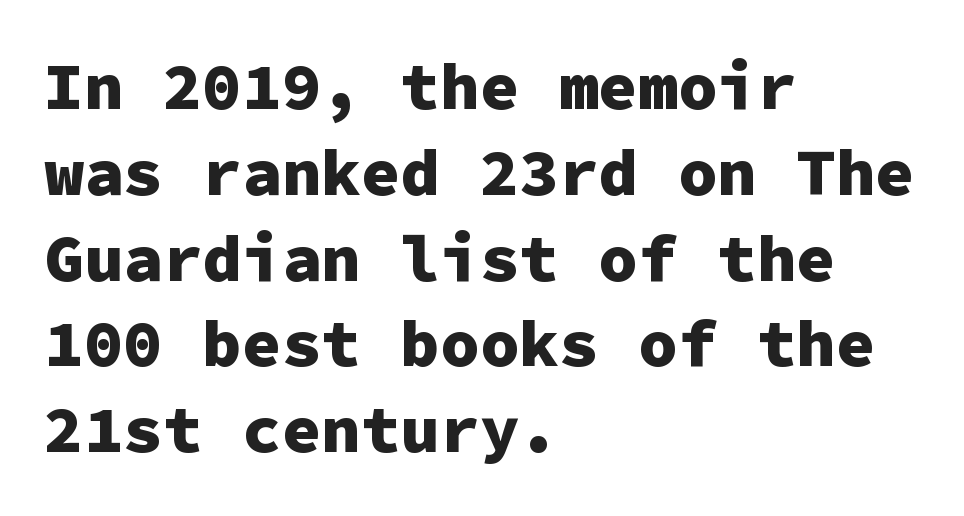
The image shows 66 px heavy sans-serif type, upright, monospaced; set left-aligned, normal line spacing (1.3x), normal letter spacing, not underlined; low stroke contrast and a medium x-height.
